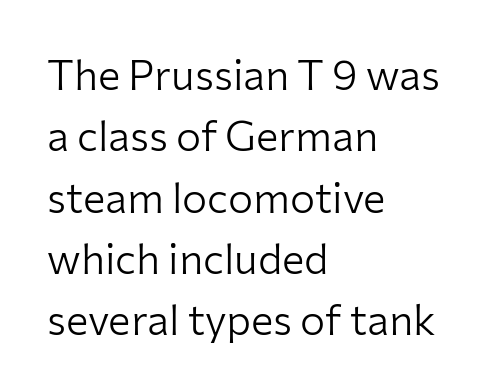
No italicization has been applied; the sample stays upright. Are there feet on the stems? There aren't — it's a sans. The rows are spaced the way most documents space them. This sample is left-justified, so line endings fall wherever the words run out. Descender tails drop into unmarked territory.
